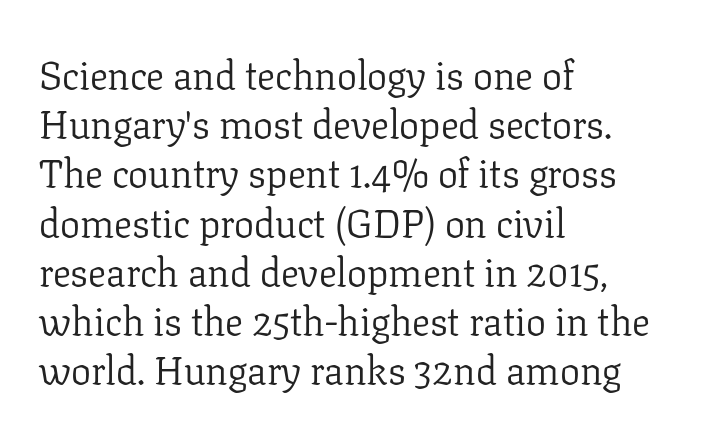
Q: Is the text bold? A: No.
Q: Is the text italic (slanted)? A: No, it is upright.
Q: Is the typeface a serif or a sans-serif typeface? A: Serif.
Q: Is the text underlined? A: No.
Q: How is the paragraph aligned? A: Left-aligned.
Q: Is the spacing between letters normal or unusually wide? A: Normal.
Q: Width (condensed, normal, or wide)? A: Normal.
Q: Stroke contrast? A: Low.
Q: x-height? A: Medium.
Q: Monospaced? A: No.
